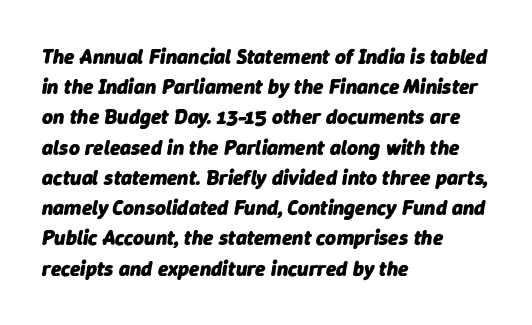
The characters look thick and weighty, a clear bold. Teacher's note: observe the even left margin — that is flush-left alignment. Honestly, the row spacing looks completely unremarkable. Lines of text with bare space underneath.
